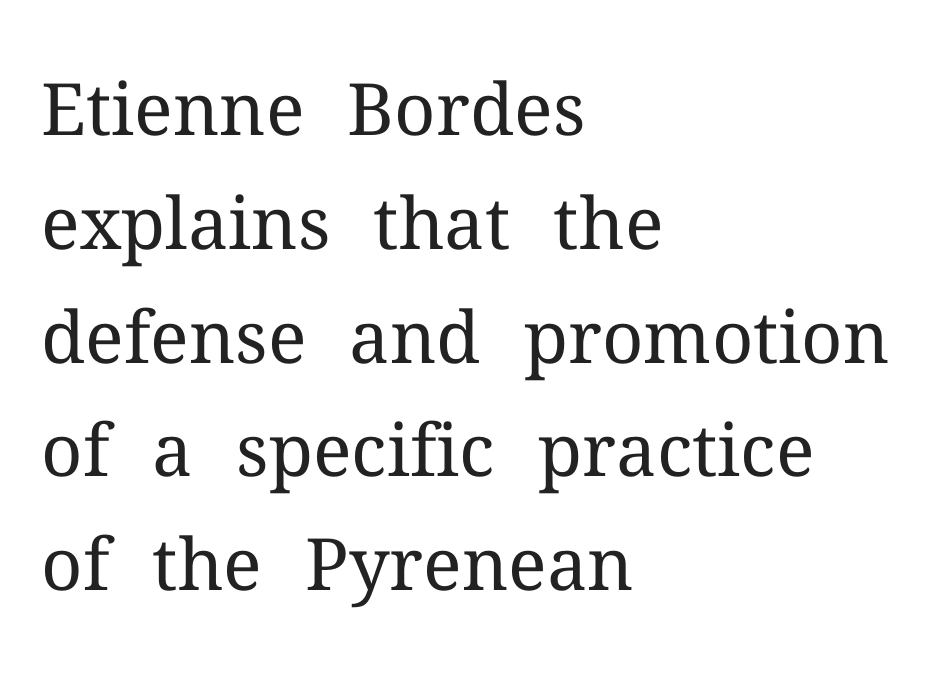
What kind of face is this? One with serifs. Regarding leading, the lines here are spaced in the standard way. Spacing verdict: proportional, widths tailored to each character. The font sits on the lighter half of the weight spectrum, regular included. Students, note that the glyphs here touch the page at normal intervals. Does the copy run flush right? No — it runs flush left.
